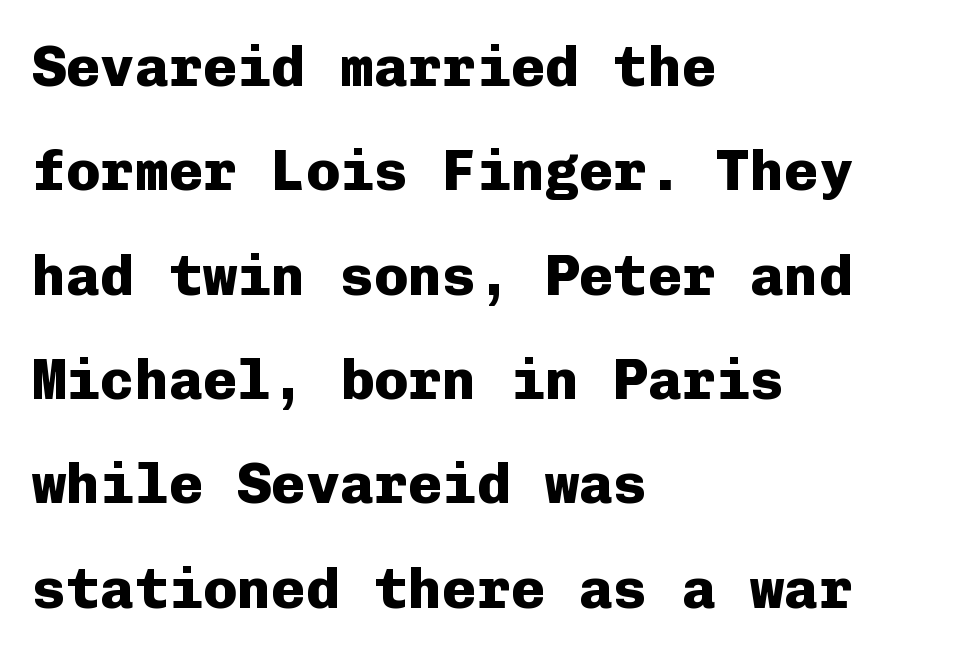
{"serif": "no", "italic": "no", "bold": "yes", "weight": "heavy", "width": "normal", "stroke_contrast": "low", "x_height": "medium", "monospaced": "yes", "underline": "no", "align": "left", "line_spacing_ratio": 1.83, "letter_spacing": "normal", "letter_spacing_em": 0.0, "glyph_px": 57}
